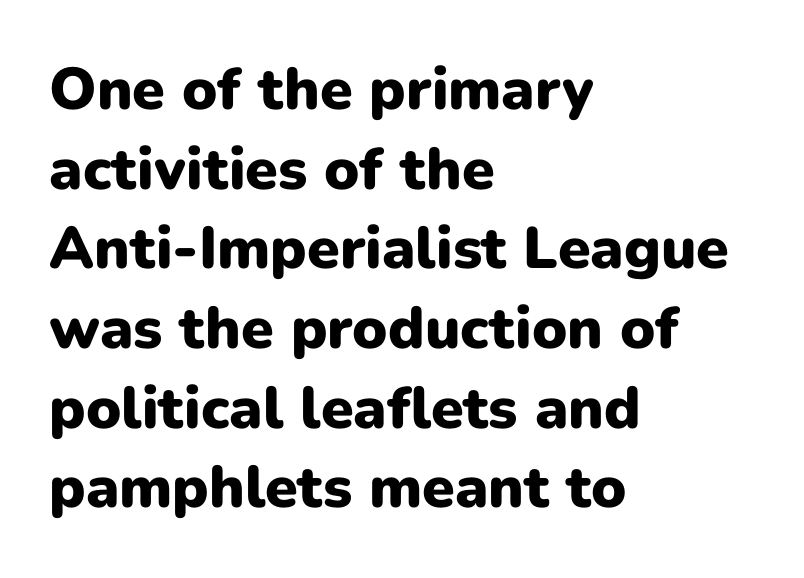
The image shows 59 px heavy sans-serif type, upright; set left-aligned, normal line spacing (1.35x), normal letter spacing, not underlined; low stroke contrast and a medium x-height.
